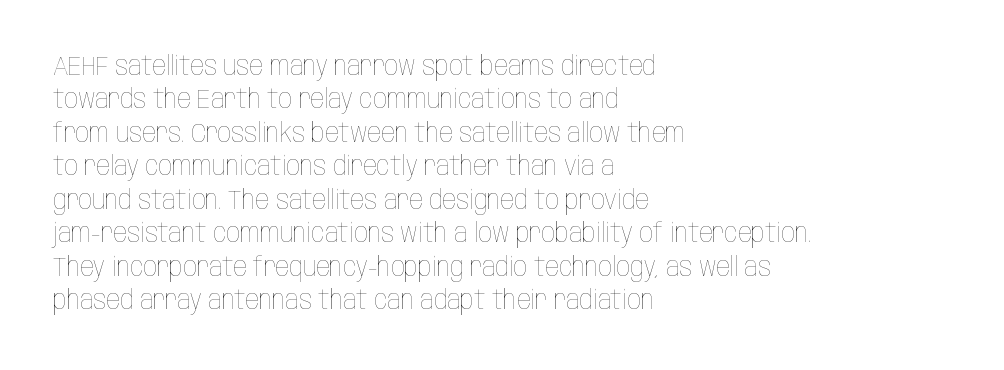
Q: Is the text bold? A: No.
Q: Is the text italic (slanted)? A: No, it is upright.
Q: Is the text underlined? A: No.
Q: How is the paragraph aligned? A: Left-aligned.
Q: Is the spacing between letters normal or unusually wide? A: Normal.
